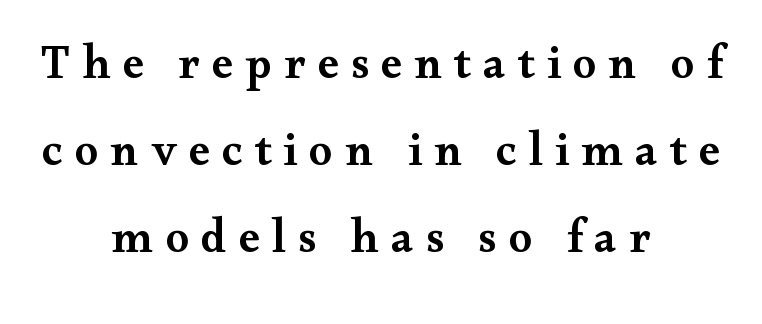
Q: Is the text bold? A: Semi-bold.
Q: Is the text italic (slanted)? A: No, it is upright.
Q: Is the typeface a serif or a sans-serif typeface? A: Serif.
Q: Is the text underlined? A: No.
Q: How is the paragraph aligned? A: Centered.
Q: Is the spacing between letters normal or unusually wide? A: Unusually wide.
Q: Width (condensed, normal, or wide)? A: Wide.
Q: Stroke contrast? A: Medium.
Q: x-height? A: Small.
Q: Monospaced? A: No.
